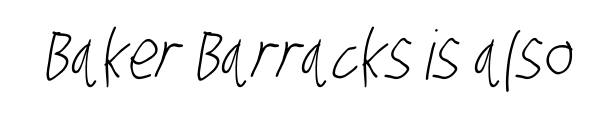
The image shows 68 px light, condensed sans-serif type; set normal letter spacing, not underlined; low stroke contrast and a large x-height.
